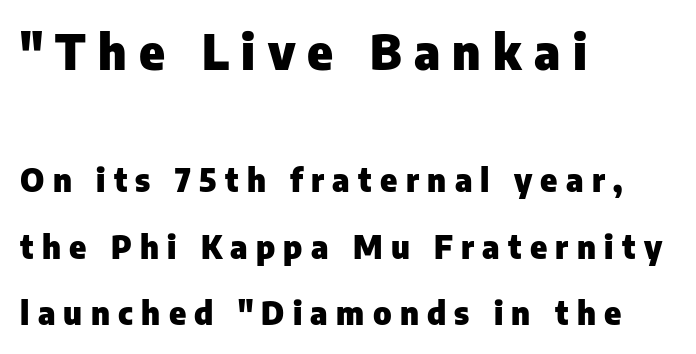
Q: Is the text bold? A: Yes.
Q: Is the text italic (slanted)? A: No, it is upright.
Q: Is the typeface a serif or a sans-serif typeface? A: Sans-serif.
Q: Is the text underlined? A: No.
Q: How is the paragraph aligned? A: Left-aligned.
Q: Is the spacing between letters normal or unusually wide? A: Unusually wide.
Q: Is the spacing between lines tight, normal or loose? A: Loose.
Q: Which block of text is set in a larger size, the first (top) or the second (bottom)? A: The first (top) one.
Q: Width (condensed, normal, or wide)? A: Normal.
Q: Stroke contrast? A: Low.
Q: x-height? A: Medium.
Q: Monospaced? A: No.
